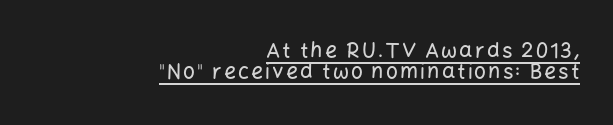
{"italic": "no", "underline": "yes", "align": "right", "line_spacing": "tight", "line_spacing_ratio": 0.99, "glyph_px": 21}
